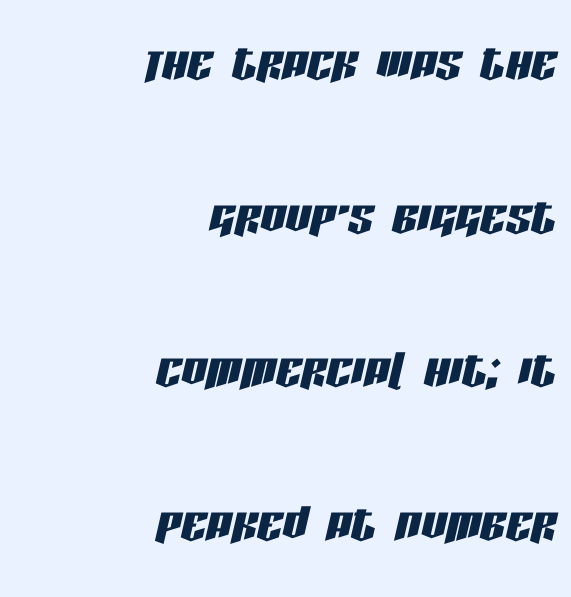
Q: Is the text italic (slanted)? A: Yes, it leans right by about 13 degrees.
Q: Is the text underlined? A: No.
Q: How is the paragraph aligned? A: Right-aligned.
Q: Is the spacing between letters normal or unusually wide? A: Normal.
Q: Is the spacing between lines tight, normal or loose? A: Loose.
Q: Width (condensed, normal, or wide)? A: Condensed.
Q: Stroke contrast? A: Low.
Q: x-height? A: Large.
Q: Monospaced? A: No.
